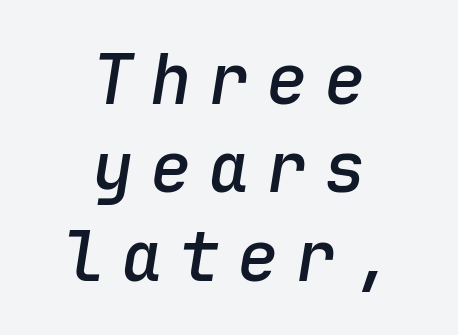
A typesetter would call this leading conventional body-copy spacing. This rendering widens character spacing well past its baseline value. Each letter, wide or thin by design, is forced into the same width here. The typesetter chose a symmetrical, centered arrangement here. Notice how the stems are inclined rather than vertical — that's the hallmark of italics. Only glyphs here, with clear space below each row.
